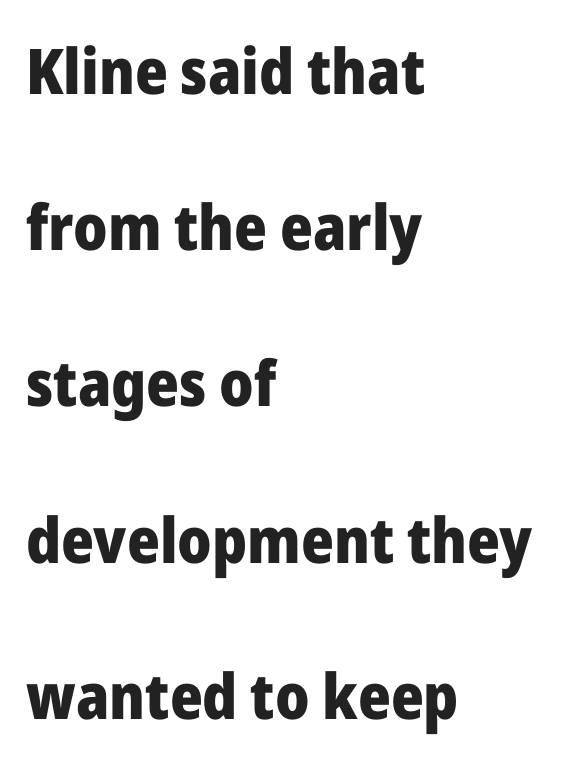
Its strokes are broad and dark, the hallmark of bold type. The vertical gap from one line to the next is large. Each row of text sits above clean, open space. Style check: upright. The designer went with a sans here, leaving each stem footless. There is no visible air inserted between adjacent glyphs.
